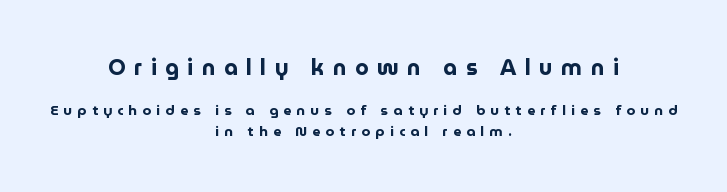
The gaps between neighbouring characters are conspicuously large. The glyphs are unaccompanied by any horizontal stroke below them. Horizontal alignment here is central, giving a formal, balanced look. Of the two passages, the one on top uses the larger point size.
